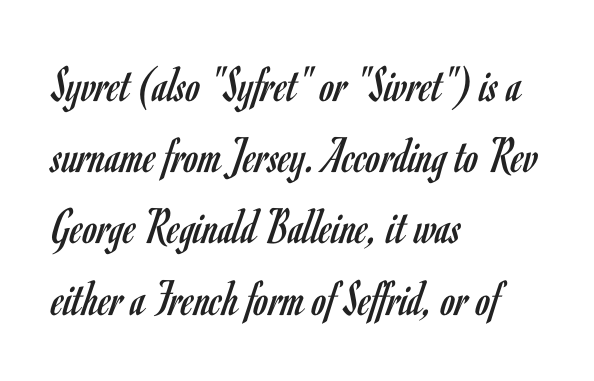
The image shows 52 px regular-weight, condensed sans-serif type; set left-aligned, normal line spacing (1.37x), normal letter spacing, not underlined; low stroke contrast and a small x-height.
